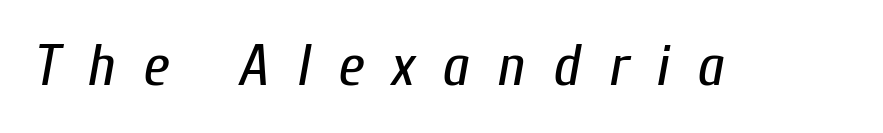
Q: Is the text bold? A: No.
Q: Is the text italic (slanted)? A: Yes, it leans right by about 10 degrees.
Q: Is the text underlined? A: No.
Q: Is the spacing between letters normal or unusually wide? A: Unusually wide.
Q: Width (condensed, normal, or wide)? A: Condensed.
Q: Stroke contrast? A: Low.
Q: x-height? A: Medium.
Q: Monospaced? A: No.
